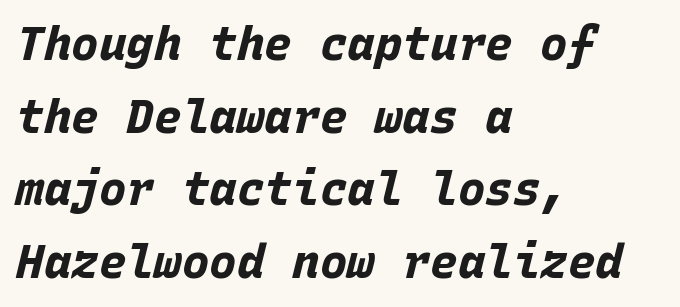
The image shows 46 px bold type, italic (leaning right), monospaced; set left-aligned, normal line spacing (1.58x), normal letter spacing, not underlined; low stroke contrast and a large x-height.
